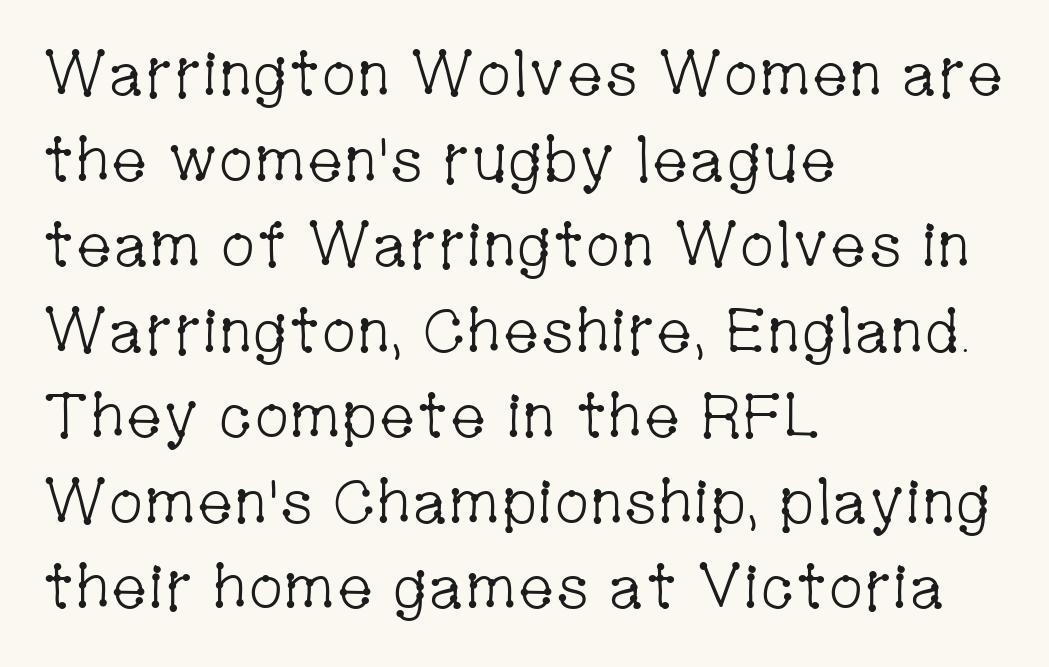
Q: Is the text bold? A: No.
Q: Is the text italic (slanted)? A: No, it is upright.
Q: Is the typeface a serif or a sans-serif typeface? A: Serif.
Q: Is the text underlined? A: No.
Q: How is the paragraph aligned? A: Left-aligned.
Q: Is the spacing between letters normal or unusually wide? A: Normal.
Q: Is the spacing between lines tight, normal or loose? A: Normal.
Q: Width (condensed, normal, or wide)? A: Condensed.
Q: Stroke contrast? A: Low.
Q: x-height? A: Medium.
Q: Monospaced? A: No.
